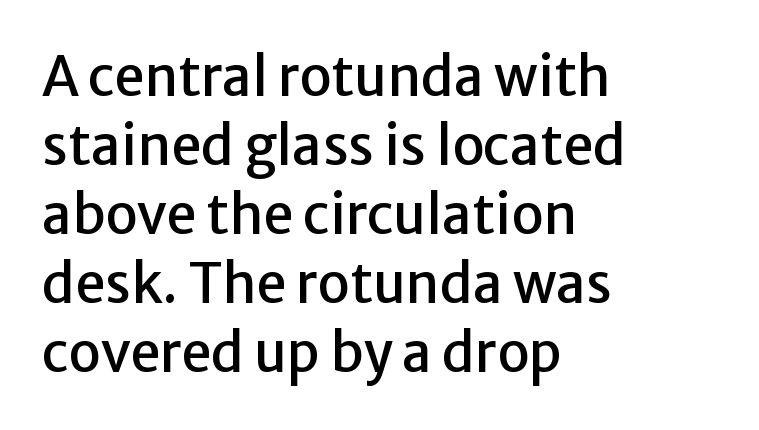
One-word summary of the alignment: left. Do the characters align in a grid? No, the font is proportional. Honestly, the row spacing looks completely unremarkable. This rendering employs a face without finishing strokes, i.e., a sans-serif. Check the space under the baseline: it is left empty. The specimen reads as upright at a glance.
